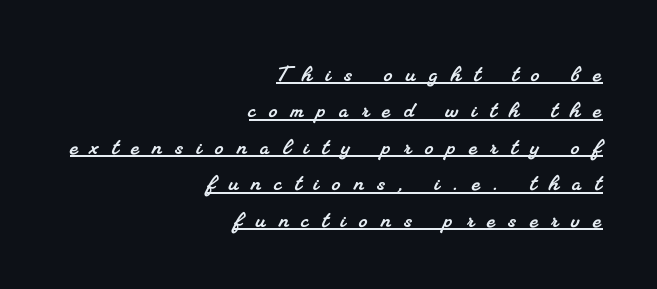
The image shows 27 px text type; set right-aligned, normal line spacing (1.35x), unusually wide letter spacing (+0.5 em), underlined.
